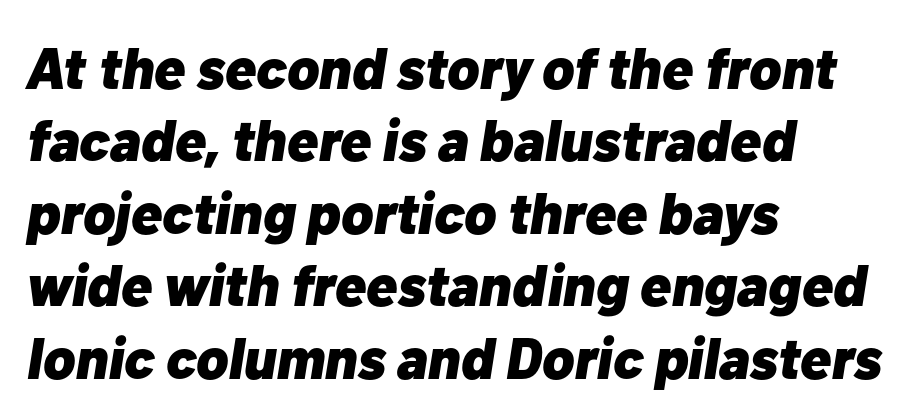
The image shows 58 px heavy type, italic (leaning right); set left-aligned, normal line spacing (1.25x), normal letter spacing, not underlined; low stroke contrast and a medium x-height.
